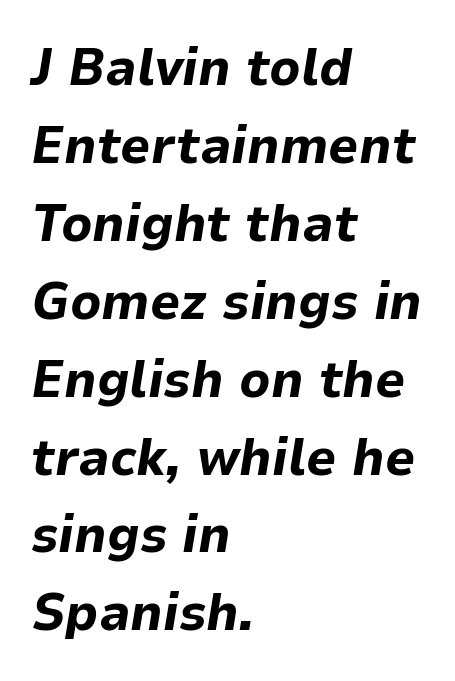
The image shows 53 px bold type, italic (leaning right); set left-aligned, normal line spacing (1.47x), normal letter spacing, not underlined; low stroke contrast and a medium x-height.
